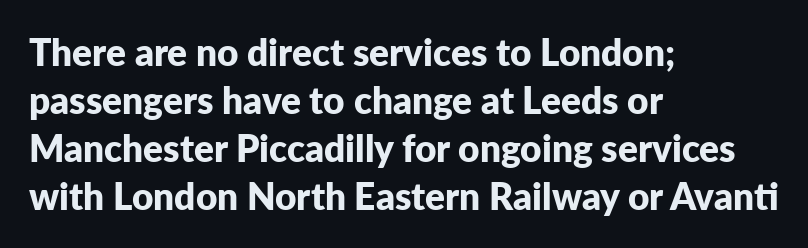
Q: Is the text bold? A: Yes.
Q: Is the text italic (slanted)? A: No, it is upright.
Q: Is the typeface a serif or a sans-serif typeface? A: Sans-serif.
Q: Is the text underlined? A: No.
Q: How is the paragraph aligned? A: Left-aligned.
Q: Is the spacing between letters normal or unusually wide? A: Normal.
Q: Is the spacing between lines tight, normal or loose? A: Normal.
Q: Width (condensed, normal, or wide)? A: Normal.
Q: Stroke contrast? A: Low.
Q: x-height? A: Medium.
Q: Monospaced? A: No.
